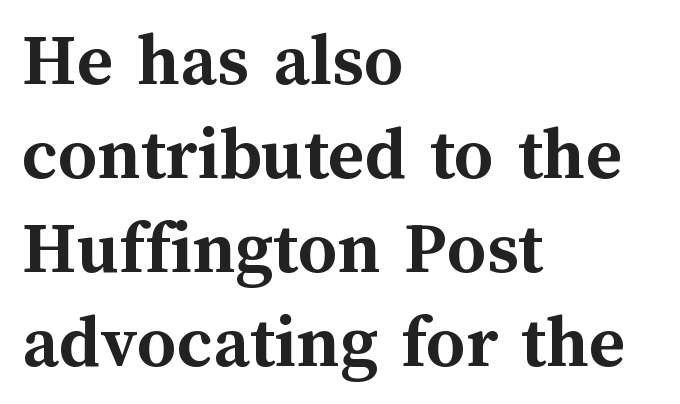
The image shows 77 px semibold type, upright; set left-aligned, line spacing 1.22x, normal letter spacing, not underlined; medium stroke contrast and a medium x-height.
